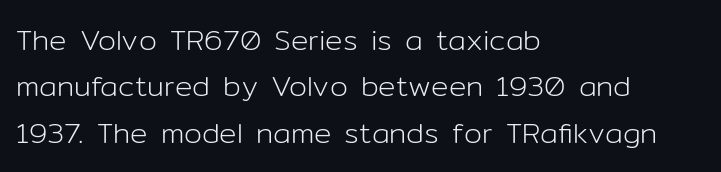
Q: Is the text bold? A: No.
Q: Is the text italic (slanted)? A: No, it is upright.
Q: Is the typeface a serif or a sans-serif typeface? A: Sans-serif.
Q: Is the text underlined? A: No.
Q: How is the paragraph aligned? A: Left-aligned.
Q: Is the spacing between letters normal or unusually wide? A: Normal.
Q: Is the spacing between lines tight, normal or loose? A: Normal.
Q: Width (condensed, normal, or wide)? A: Normal.
Q: Stroke contrast? A: Low.
Q: x-height? A: Medium.
Q: Monospaced? A: No.
